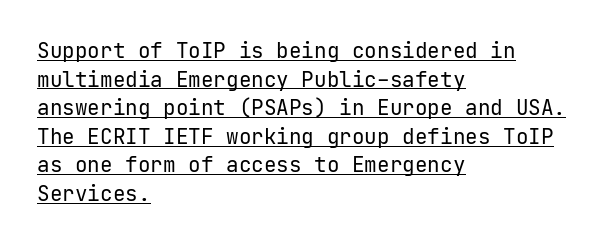
{"italic": "no", "bold": "no", "underline": "yes", "align": "left", "line_spacing": "normal", "line_spacing_ratio": 1.36, "letter_spacing": "normal", "letter_spacing_em": 0.0, "glyph_px": 21}
